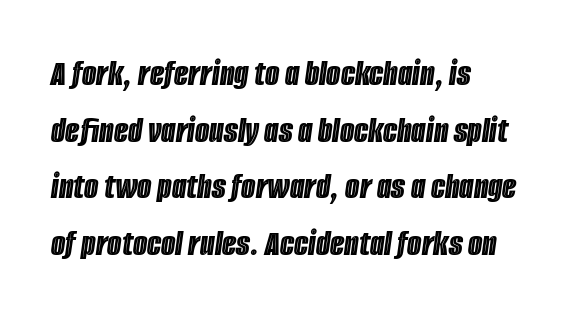
Q: Is the text italic (slanted)? A: Yes, it leans right by about 8 degrees.
Q: Is the text underlined? A: No.
Q: How is the paragraph aligned? A: Left-aligned.
Q: Is the spacing between letters normal or unusually wide? A: Normal.
Q: Is the spacing between lines tight, normal or loose? A: Normal.
Q: Width (condensed, normal, or wide)? A: Condensed.
Q: x-height? A: Large.
Q: Monospaced? A: No.
